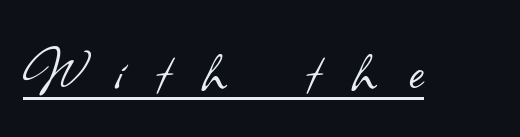
The image shows 71 px light sans-serif type; set unusually wide letter spacing (+0.46 em), underlined; low stroke contrast and a small x-height.
